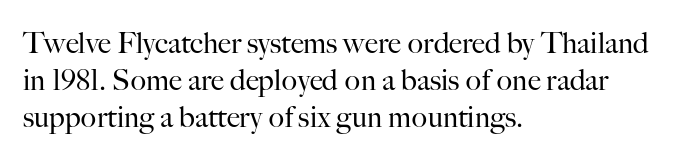
The letters carry serifs — small finishing strokes at the ends of their stems. Just letters on the line, the space beneath them empty. Stems here are at most as thick as an everyday book face. The compositor pushed each line to the left boundary.
